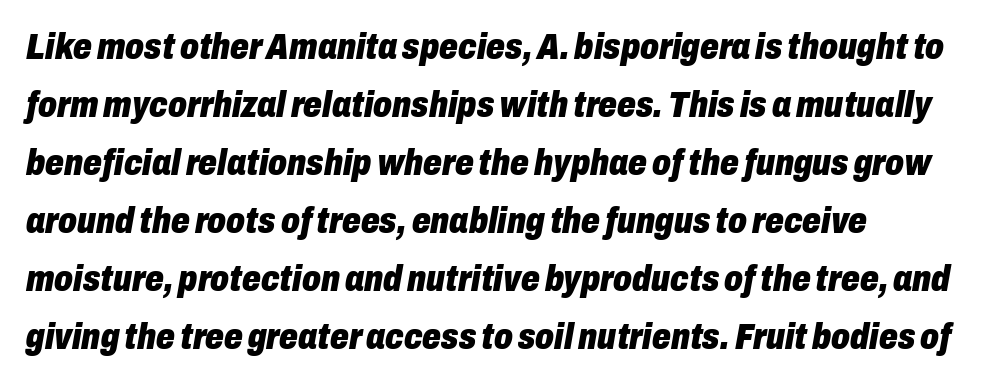
Look at the tracking — it's just the regular setting, nothing added. Does the leading feel generous? No, just average. Spacing verdict: proportional, widths tailored to each character. This rendering features lettering with no underline. Typeset ragged right — the left edge is the straight one.
